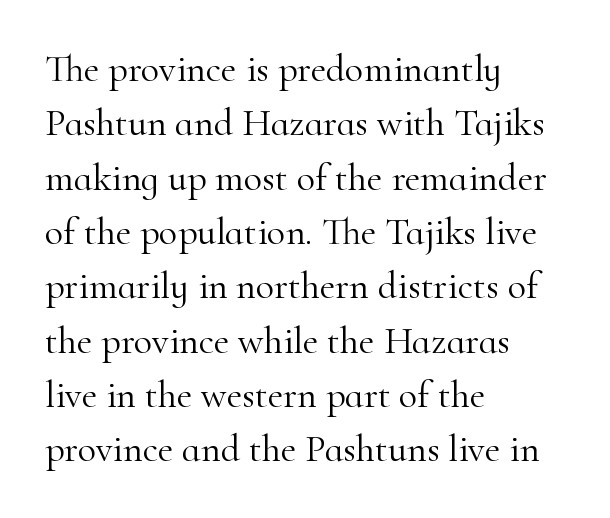
Q: Is the text bold? A: No.
Q: Is the text italic (slanted)? A: No, it is upright.
Q: Is the typeface a serif or a sans-serif typeface? A: Serif.
Q: Is the text underlined? A: No.
Q: How is the paragraph aligned? A: Left-aligned.
Q: Is the spacing between letters normal or unusually wide? A: Normal.
Q: Is the spacing between lines tight, normal or loose? A: Normal.
Q: Width (condensed, normal, or wide)? A: Normal.
Q: Stroke contrast? A: High.
Q: x-height? A: Small.
Q: Monospaced? A: No.
